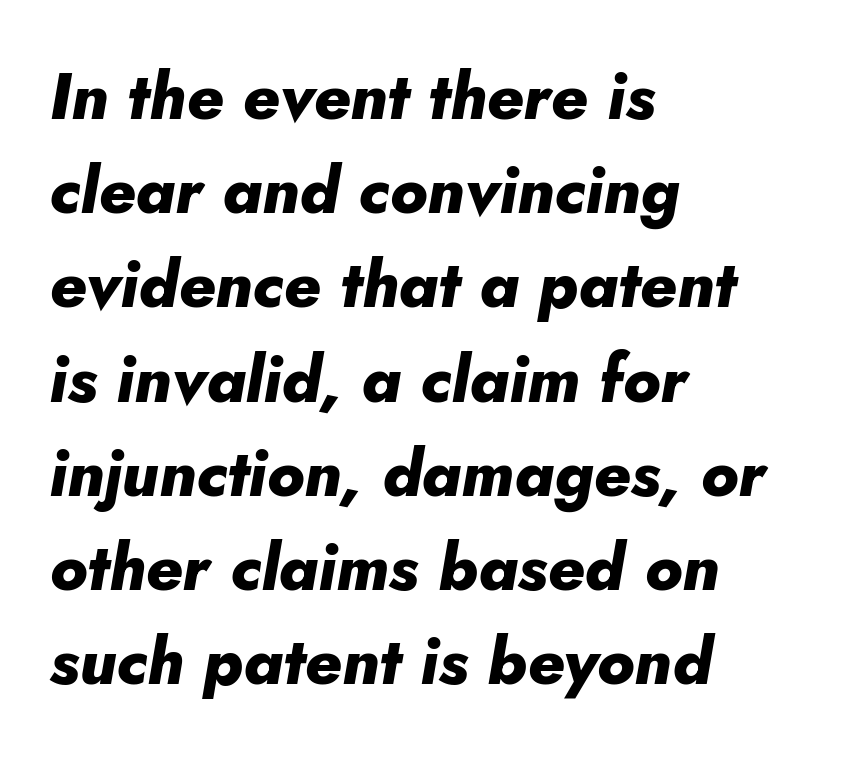
{"italic": "yes", "lean": "right", "slant_degrees": 5, "bold": "yes", "weight": "heavy", "width": "normal", "stroke_contrast": "low", "x_height": "small", "monospaced": "no", "underline": "no", "align": "left", "line_spacing": "normal", "line_spacing_ratio": 1.45, "letter_spacing": "normal", "letter_spacing_em": 0.0, "glyph_px": 65}
